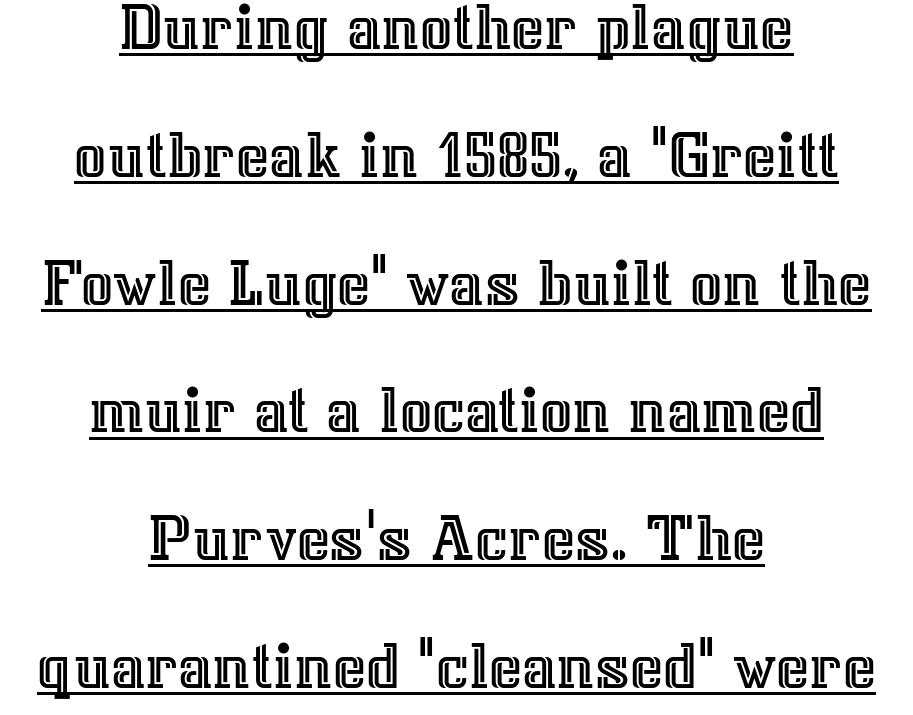
Each line of the rendering has a horizontal stroke beneath the glyphs. Caption: standard tracking, unaltered. This sample has the flowing, uneven cadence of proportional lettering. The compositor balanced each line on the midline. If you drew a line through each stem, it would be perfectly vertical.
